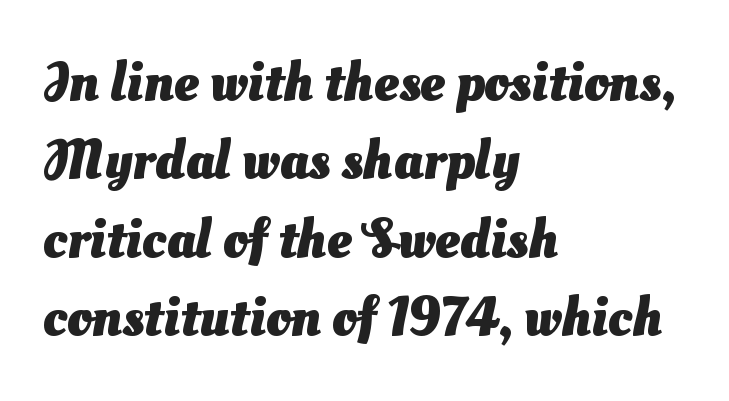
{"serif": "no", "bold": "yes", "weight": "heavy", "width": "normal", "stroke_contrast": "medium", "x_height": "small", "monospaced": "no", "underline": "no", "align": "left", "line_spacing": "normal", "line_spacing_ratio": 1.4, "letter_spacing": "normal", "letter_spacing_em": 0.0, "glyph_px": 56}
